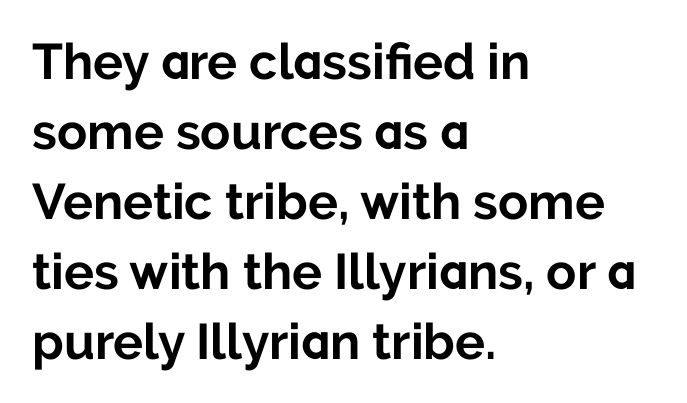
The passage shown is typed in a proportional face where columns would drift. The rendering uses a moderate line-height, typical for paragraphs. Stroke thickness is high; the sample reads as a true bold. Upright lettering throughout. The letters carry no serifs — their stems end cleanly without finishing strokes. Teacher's note: observe the even left margin — that is flush-left alignment.
